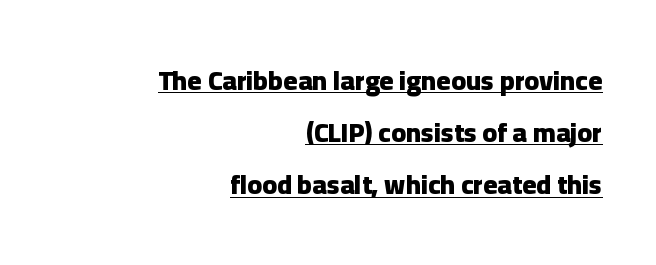
{"italic": "no", "bold": "yes", "underline": "yes", "align": "right", "line_spacing": "loose", "line_spacing_ratio": 1.93, "letter_spacing": "normal", "letter_spacing_em": 0.0, "glyph_px": 27}
